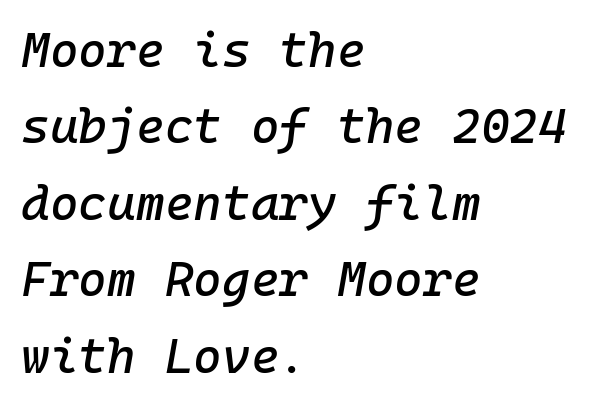
{"italic": "yes", "lean": "right", "slant_degrees": 10, "width": "normal", "stroke_contrast": "low", "x_height": "medium", "monospaced": "yes", "underline": "no", "align": "left", "line_spacing": "normal", "line_spacing_ratio": 1.56, "letter_spacing": "normal", "letter_spacing_em": 0.0, "glyph_px": 49}
